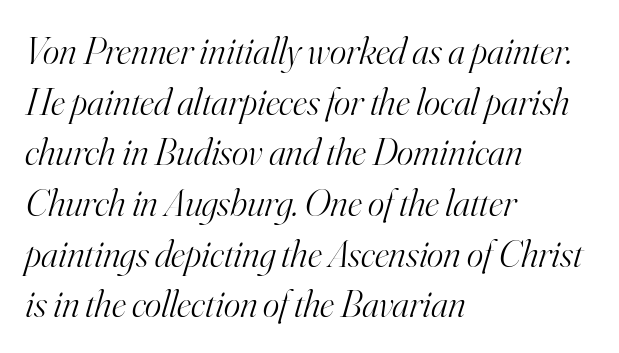
The letters sit at their default tracking, neither squeezed nor spread. Decoration check: the copy has no underline. Is the type slanted? Yes — the strokes lean at a clear angle. Alignment: flush left.
